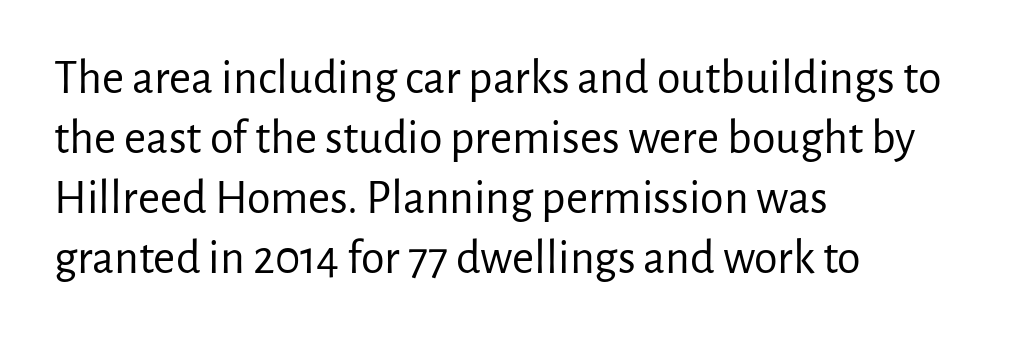
The image shows 48 px regular-weight sans-serif type, upright; set left-aligned, normal line spacing (1.25x), normal letter spacing, not underlined; low stroke contrast and a medium x-height.
